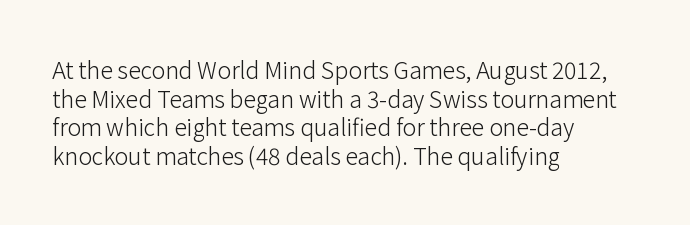
The lines sit at an ordinary, default distance from one another. The text block is weighted toward the left margin, trailing off unevenly rightward. Tracking value appears to be zero — textbook default spacing. Has an underline been added? It has not. Stroke mass is kept to a normal reading level or below.
